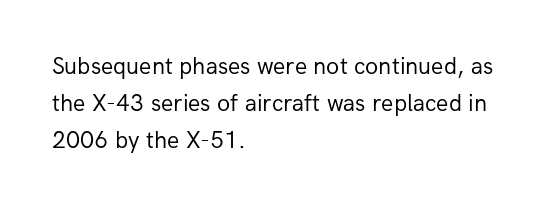
{"italic": "no", "bold": "no", "underline": "no", "align": "left", "line_spacing": "normal", "line_spacing_ratio": 1.55, "letter_spacing": "normal", "letter_spacing_em": 0.0, "glyph_px": 24}
